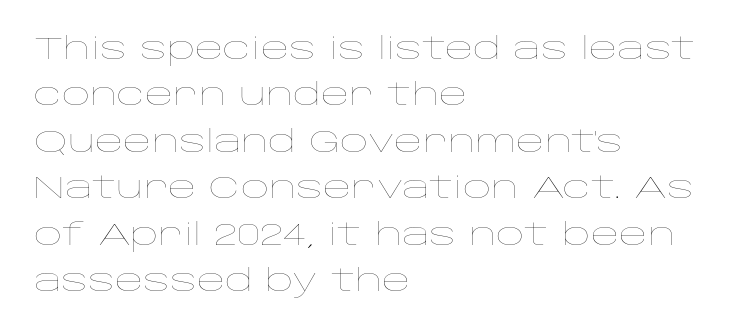
{"italic": "no", "bold": "no", "weight": "thin", "width": "wide", "stroke_contrast": "low", "x_height": "large", "monospaced": "no", "underline": "no", "align": "left", "line_spacing": "normal", "line_spacing_ratio": 1.5, "letter_spacing": "normal", "letter_spacing_em": 0.0, "glyph_px": 31}
